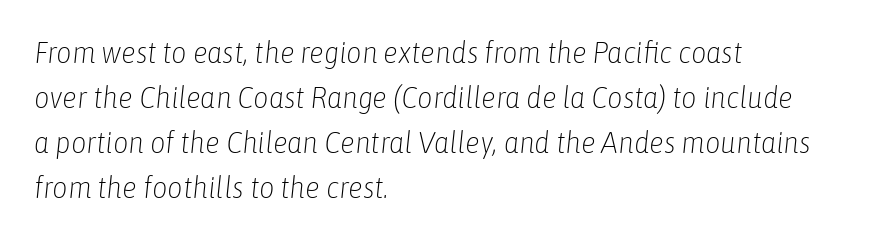
Standard letterfit; no display-style spreading of the glyphs. Summary of vertical rhythm: regular, with standard interline spacing. The face used here has a pronounced slope to its letters. The lines are quadded left. Counters stay open thanks to moderate or lighter strokes. Only glyphs here, with clear space below each row.
